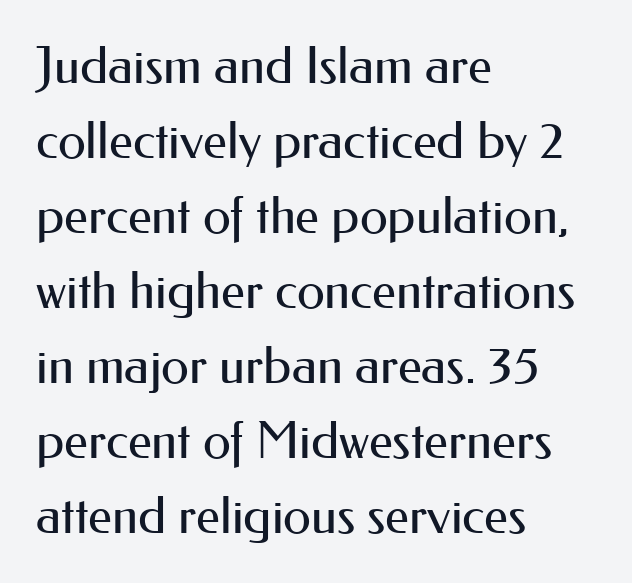
Q: Is the text bold? A: No.
Q: Is the text italic (slanted)? A: No, it is upright.
Q: Is the typeface a serif or a sans-serif typeface? A: Sans-serif.
Q: Is the text underlined? A: No.
Q: How is the paragraph aligned? A: Left-aligned.
Q: Is the spacing between letters normal or unusually wide? A: Normal.
Q: Is the spacing between lines tight, normal or loose? A: Normal.
Q: Width (condensed, normal, or wide)? A: Normal.
Q: Stroke contrast? A: Medium.
Q: x-height? A: Small.
Q: Monospaced? A: No.
